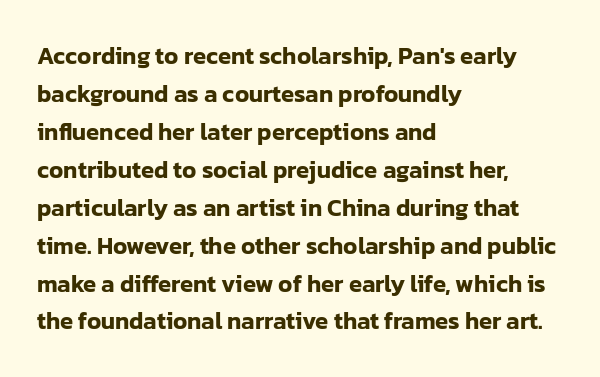
The image shows 24 px text type, upright; set left-aligned, normal line spacing (1.58x), normal letter spacing, not underlined.
